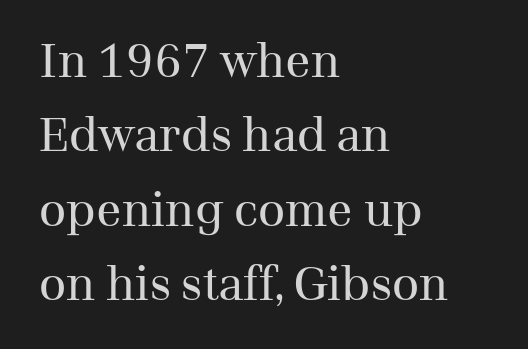
The image shows 47 px regular-weight serif type, upright; set left-aligned, normal line spacing (1.58x), normal letter spacing, not underlined; medium stroke contrast and a medium x-height.
